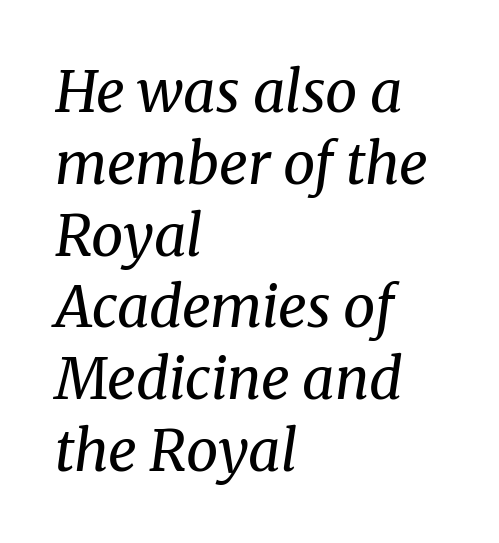
The image shows 57 px regular-weight serif type, italic (leaning right); set left-aligned, normal line spacing (1.26x), normal letter spacing, not underlined; medium stroke contrast and a medium x-height.
